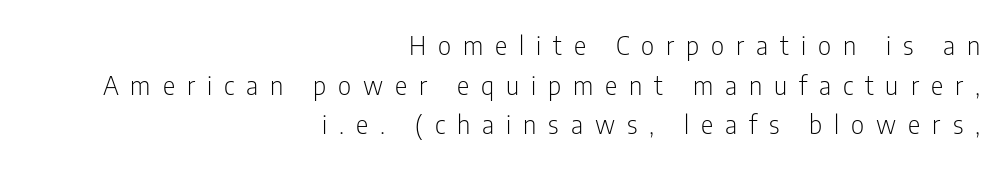
Q: Is the text bold? A: No.
Q: Is the text italic (slanted)? A: No, it is upright.
Q: Is the text underlined? A: No.
Q: How is the paragraph aligned? A: Right-aligned.
Q: Is the spacing between letters normal or unusually wide? A: Unusually wide.
Q: Is the spacing between lines tight, normal or loose? A: Normal.
